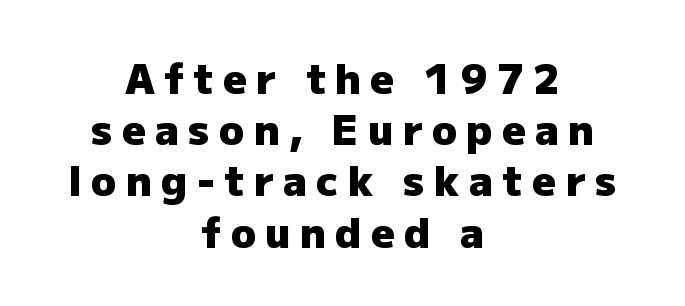
The image shows 41 px heavy sans-serif type, upright; set centered, normal line spacing (1.25x), unusually wide letter spacing (+0.23 em), not underlined; low stroke contrast and a medium x-height.
